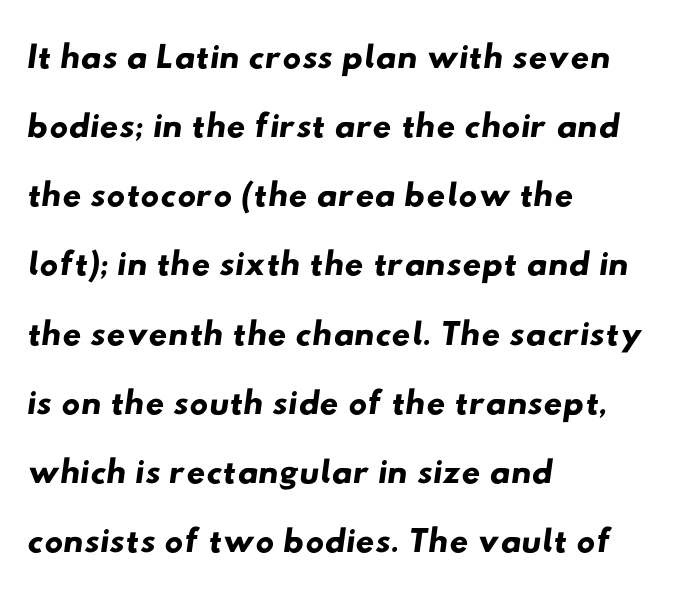
Q: Is the typeface a serif or a sans-serif typeface? A: Sans-serif.
Q: Is the text underlined? A: No.
Q: How is the paragraph aligned? A: Left-aligned.
Q: Is the spacing between letters normal or unusually wide? A: Normal.
Q: Is the spacing between lines tight, normal or loose? A: Normal.
Q: Width (condensed, normal, or wide)? A: Wide.
Q: Stroke contrast? A: Low.
Q: x-height? A: Small.
Q: Monospaced? A: No.
